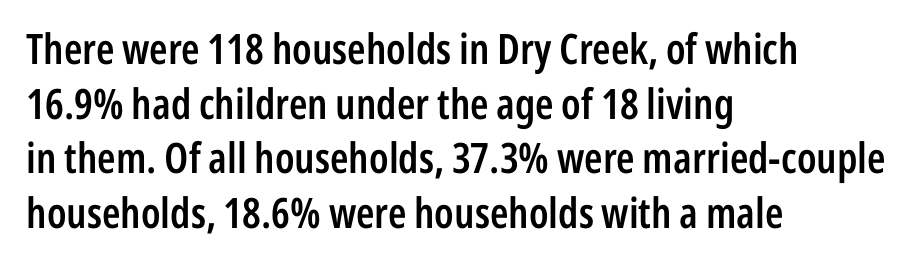
{"serif": "no", "italic": "no", "bold": "semi", "weight": "semibold", "width": "condensed", "stroke_contrast": "low", "x_height": "medium", "monospaced": "no", "underline": "no", "align": "left", "line_spacing": "normal", "line_spacing_ratio": 1.3, "letter_spacing": "normal", "letter_spacing_em": 0.0, "glyph_px": 42}
